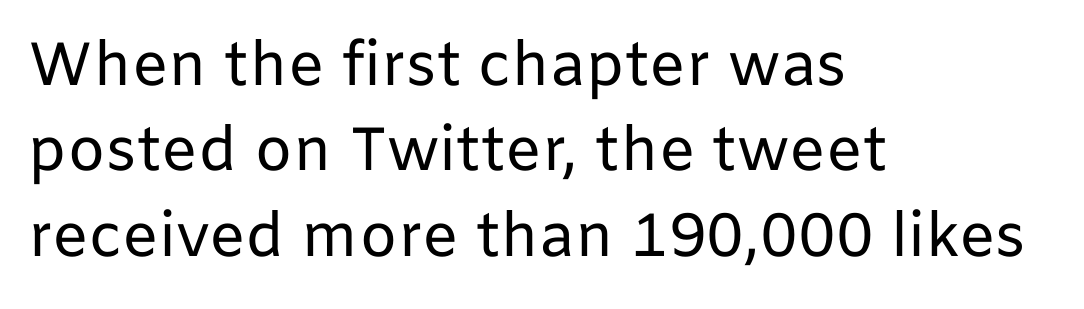
The image shows 61 px regular-weight sans-serif type, upright; set left-aligned, normal line spacing (1.4x), normal letter spacing, not underlined; low stroke contrast and a medium x-height.
